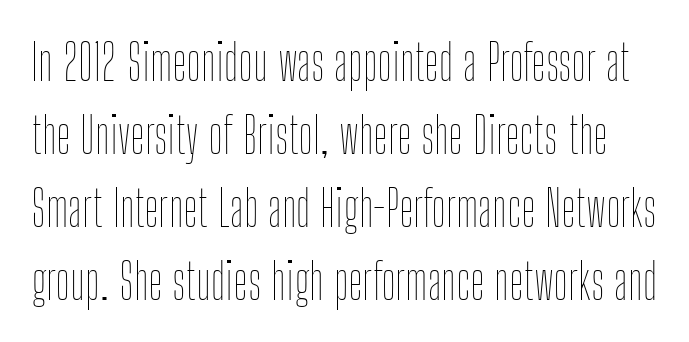
Q: Is the text bold? A: No.
Q: Is the text italic (slanted)? A: No, it is upright.
Q: Is the text underlined? A: No.
Q: Is the spacing between letters normal or unusually wide? A: Normal.
Q: Is the spacing between lines tight, normal or loose? A: Normal.
Q: Width (condensed, normal, or wide)? A: Condensed.
Q: Stroke contrast? A: Low.
Q: x-height? A: Medium.
Q: Monospaced? A: No.
